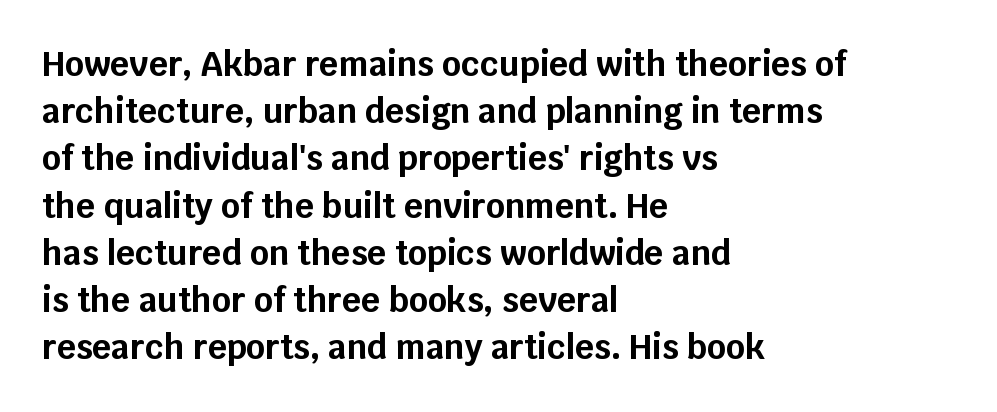
Q: Is the text bold? A: Yes.
Q: Is the text italic (slanted)? A: No, it is upright.
Q: Is the typeface a serif or a sans-serif typeface? A: Sans-serif.
Q: Is the text underlined? A: No.
Q: How is the paragraph aligned? A: Left-aligned.
Q: Is the spacing between letters normal or unusually wide? A: Normal.
Q: Is the spacing between lines tight, normal or loose? A: Normal.
Q: Width (condensed, normal, or wide)? A: Normal.
Q: Stroke contrast? A: Low.
Q: x-height? A: Large.
Q: Monospaced? A: No.
